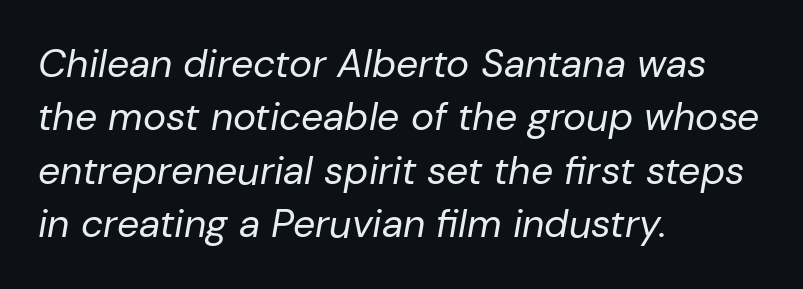
Q: Is the text bold? A: No.
Q: Is the text italic (slanted)? A: Yes, it leans right by about 10 degrees.
Q: Is the text underlined? A: No.
Q: How is the paragraph aligned? A: Left-aligned.
Q: Is the spacing between letters normal or unusually wide? A: Normal.
Q: Is the spacing between lines tight, normal or loose? A: Normal.
Q: Width (condensed, normal, or wide)? A: Normal.
Q: Stroke contrast? A: Low.
Q: x-height? A: Medium.
Q: Monospaced? A: No.
